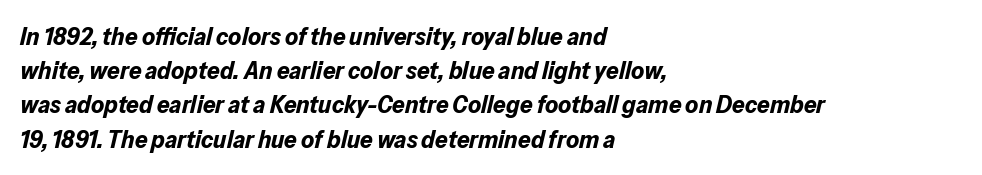
Q: Is the text bold? A: Yes.
Q: Is the text italic (slanted)? A: Yes, it leans right by about 13 degrees.
Q: Is the text underlined? A: No.
Q: How is the paragraph aligned? A: Left-aligned.
Q: Is the spacing between letters normal or unusually wide? A: Normal.
Q: Is the spacing between lines tight, normal or loose? A: Normal.
